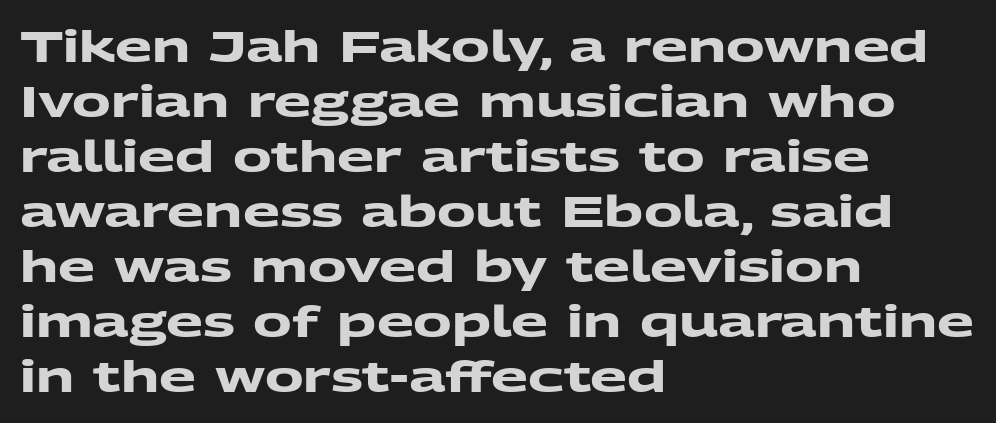
Q: Is the text bold? A: Yes.
Q: Is the typeface a serif or a sans-serif typeface? A: Sans-serif.
Q: Is the text underlined? A: No.
Q: How is the paragraph aligned? A: Left-aligned.
Q: Is the spacing between letters normal or unusually wide? A: Normal.
Q: Is the spacing between lines tight, normal or loose? A: Normal.
Q: Width (condensed, normal, or wide)? A: Wide.
Q: Stroke contrast? A: Medium.
Q: x-height? A: Medium.
Q: Monospaced? A: No.
